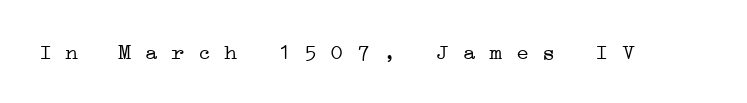
The image shows 22 px text type; set normal letter spacing, not underlined.
